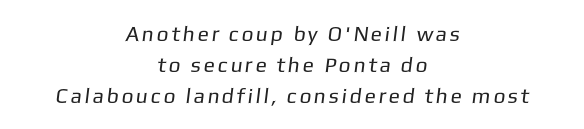
The image shows 21 px text type; set centered, normal line spacing (1.47x), not underlined.
